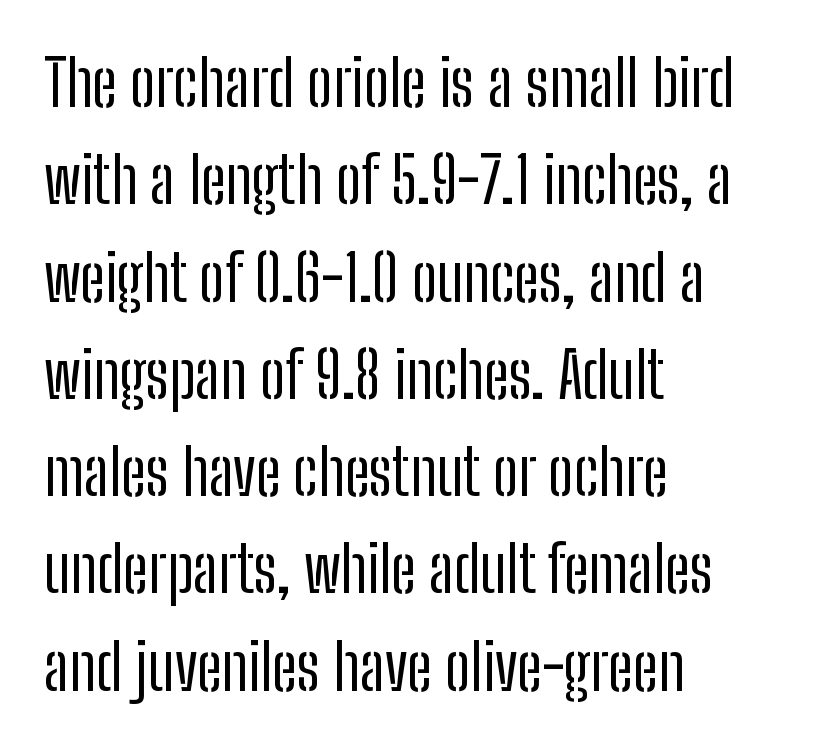
The image shows 64 px regular-weight, condensed sans-serif type, upright; set left-aligned, normal line spacing (1.52x), normal letter spacing, not underlined; low stroke contrast and a medium x-height.
